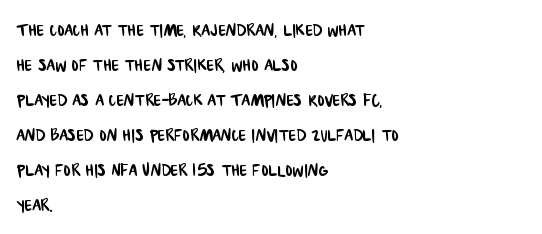
{"underline": "no", "align": "left", "line_spacing": "normal", "line_spacing_ratio": 1.59, "letter_spacing": "normal", "letter_spacing_em": 0.0, "glyph_px": 22}
